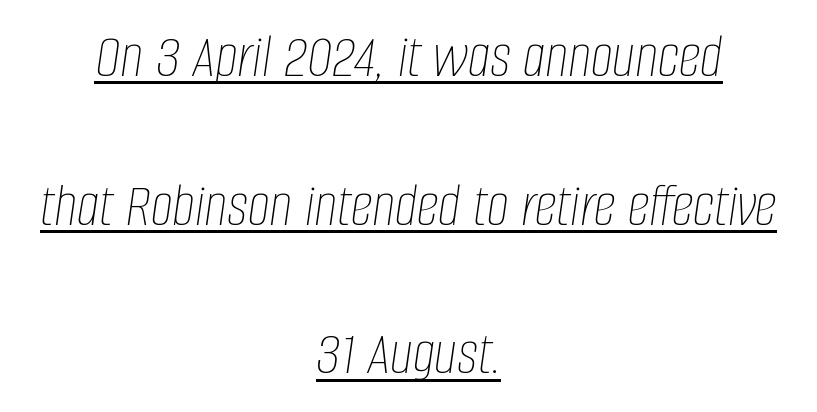
Q: Is the text bold? A: No.
Q: Is the text italic (slanted)? A: Yes, it leans right by about 8 degrees.
Q: Is the text underlined? A: Yes.
Q: How is the paragraph aligned? A: Centered.
Q: Is the spacing between letters normal or unusually wide? A: Normal.
Q: Is the spacing between lines tight, normal or loose? A: Loose.
Q: Width (condensed, normal, or wide)? A: Condensed.
Q: Stroke contrast? A: Low.
Q: x-height? A: Large.
Q: Monospaced? A: No.
